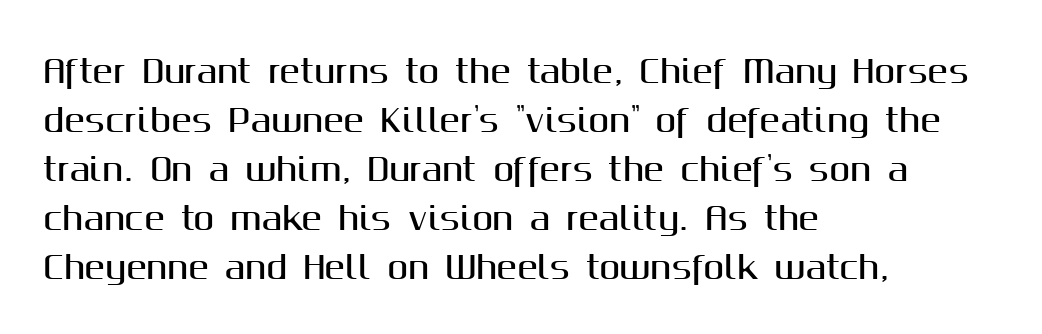
Q: Is the text italic (slanted)? A: No, it is upright.
Q: Is the typeface a serif or a sans-serif typeface? A: Sans-serif.
Q: Is the text underlined? A: No.
Q: How is the paragraph aligned? A: Left-aligned.
Q: Is the spacing between letters normal or unusually wide? A: Normal.
Q: Is the spacing between lines tight, normal or loose? A: Normal.
Q: Width (condensed, normal, or wide)? A: Normal.
Q: Stroke contrast? A: Medium.
Q: x-height? A: Medium.
Q: Monospaced? A: No.
